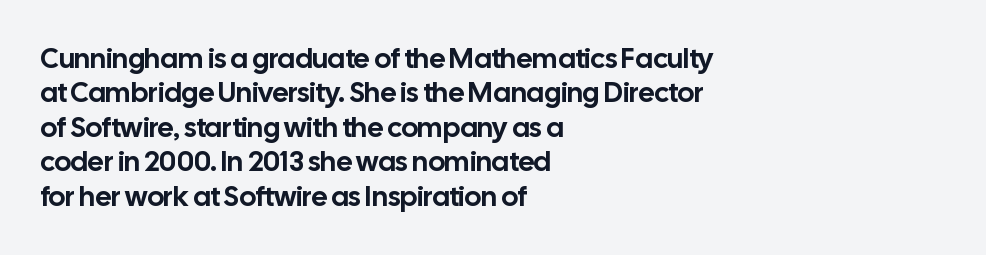
Q: Is the text italic (slanted)? A: No, it is upright.
Q: Is the typeface a serif or a sans-serif typeface? A: Sans-serif.
Q: Is the text underlined? A: No.
Q: How is the paragraph aligned? A: Left-aligned.
Q: Is the spacing between letters normal or unusually wide? A: Normal.
Q: Width (condensed, normal, or wide)? A: Normal.
Q: Stroke contrast? A: Low.
Q: x-height? A: Medium.
Q: Monospaced? A: No.
